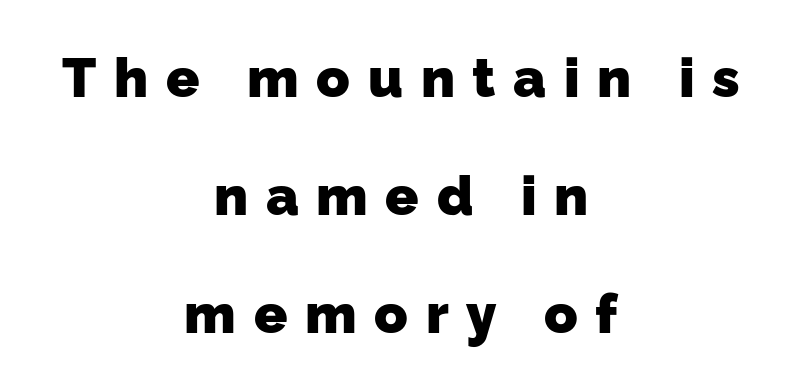
Type style note: lacks serifs. This sample has the flowing, uneven cadence of proportional lettering. One-word summary of the alignment: center. This block would shrink considerably if given ordinary leading; it's expanded now. Nobody drew a line under any word here. Observe the wide spacing: letters keep a clear distance from each other.
